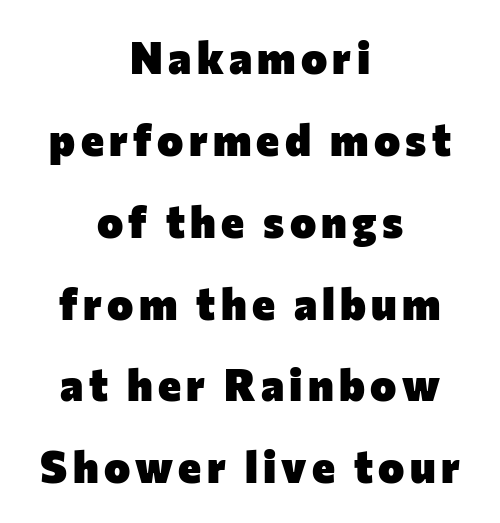
The image shows 44 px heavy sans-serif type, upright; set centered, line spacing 1.86x, not underlined; low stroke contrast and a medium x-height.
